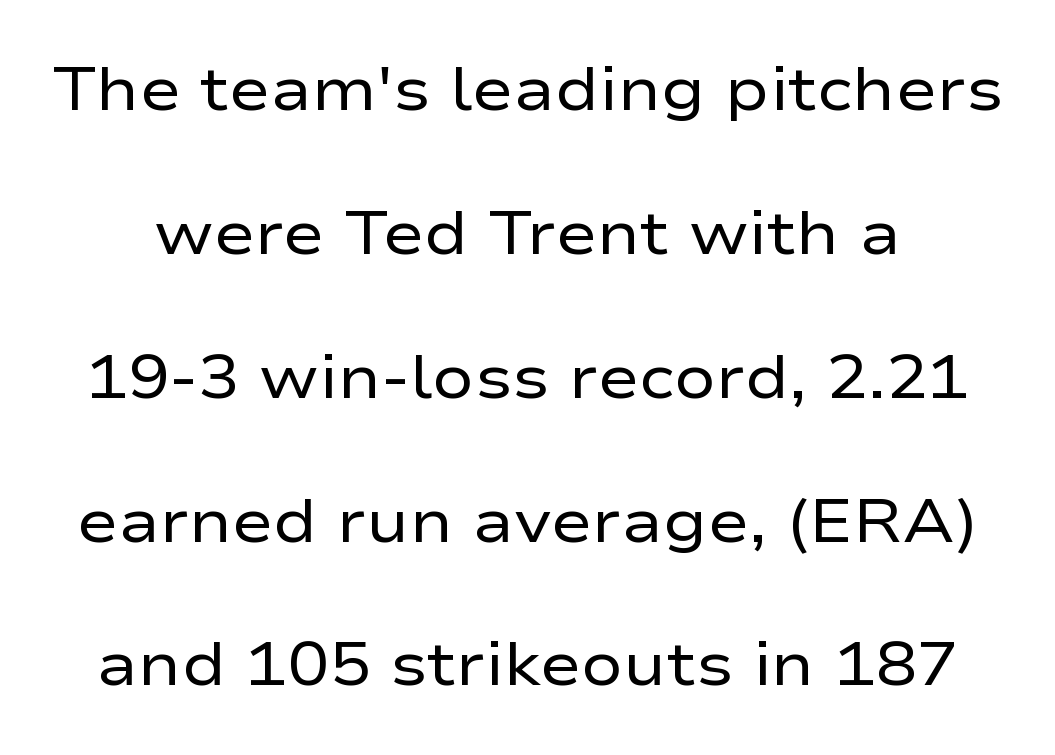
Q: Is the text bold? A: No.
Q: Is the text italic (slanted)? A: No, it is upright.
Q: Is the typeface a serif or a sans-serif typeface? A: Sans-serif.
Q: Is the text underlined? A: No.
Q: Is the spacing between letters normal or unusually wide? A: Normal.
Q: Is the spacing between lines tight, normal or loose? A: Loose.
Q: Width (condensed, normal, or wide)? A: Wide.
Q: Stroke contrast? A: Low.
Q: x-height? A: Medium.
Q: Monospaced? A: No.
